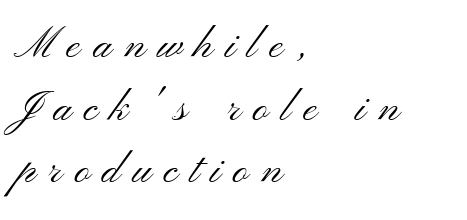
{"serif": "no", "bold": "no", "weight": "light", "width": "wide", "stroke_contrast": "medium", "x_height": "small", "monospaced": "no", "underline": "no", "align": "left", "line_spacing": "normal", "line_spacing_ratio": 1.49, "letter_spacing": "wide", "letter_spacing_em": 0.3, "glyph_px": 42}
